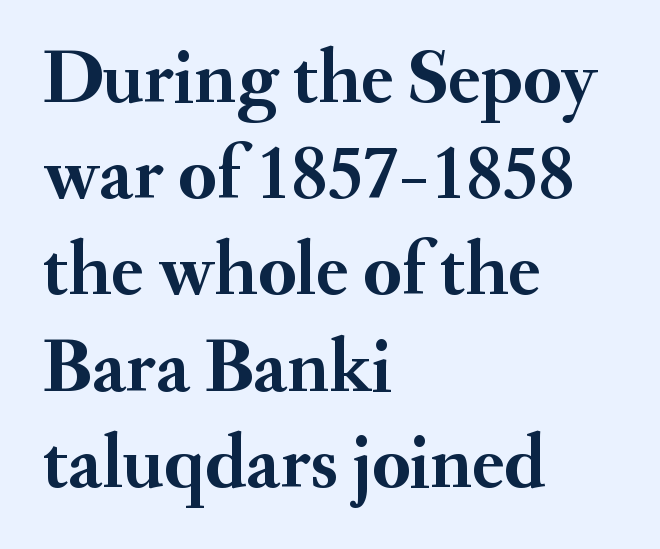
Q: Is the text bold? A: Yes.
Q: Is the text italic (slanted)? A: No, it is upright.
Q: Is the typeface a serif or a sans-serif typeface? A: Serif.
Q: Is the text underlined? A: No.
Q: How is the paragraph aligned? A: Left-aligned.
Q: Is the spacing between letters normal or unusually wide? A: Normal.
Q: Is the spacing between lines tight, normal or loose? A: Normal.
Q: Width (condensed, normal, or wide)? A: Normal.
Q: Stroke contrast? A: Medium.
Q: x-height? A: Small.
Q: Monospaced? A: No.
